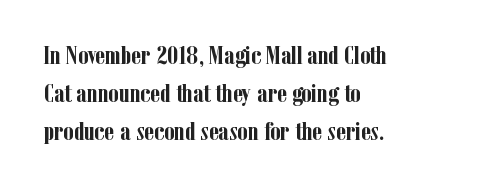
The image shows 26 px bold type, upright; set left-aligned, normal line spacing (1.47x), normal letter spacing, not underlined.
